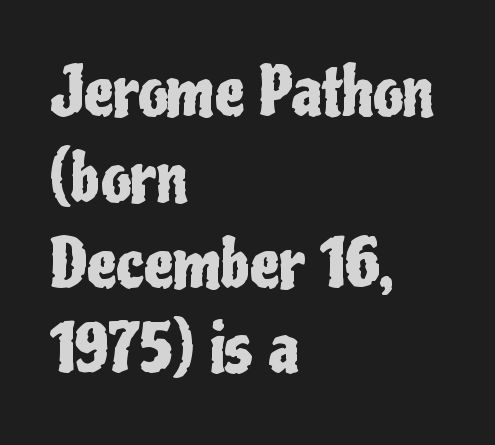
The typesetter chose a ragged-right arrangement here. Inter-character spacing is left at the font's built-in metrics. This sample uses an upright cut, with every glyph sitting square on the baseline. Each new line begins a customary step beneath the previous one. A typesetter would call this proportional, since set widths differ per character.
